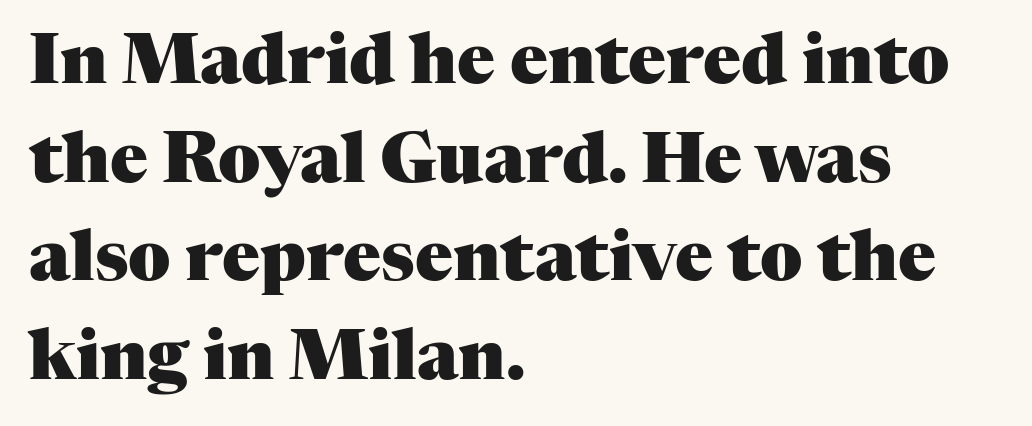
Q: Is the text bold? A: Yes.
Q: Is the text italic (slanted)? A: No, it is upright.
Q: Is the typeface a serif or a sans-serif typeface? A: Serif.
Q: Is the text underlined? A: No.
Q: How is the paragraph aligned? A: Left-aligned.
Q: Is the spacing between letters normal or unusually wide? A: Normal.
Q: Is the spacing between lines tight, normal or loose? A: Normal.
Q: Width (condensed, normal, or wide)? A: Normal.
Q: Stroke contrast? A: Medium.
Q: x-height? A: Medium.
Q: Monospaced? A: No.
